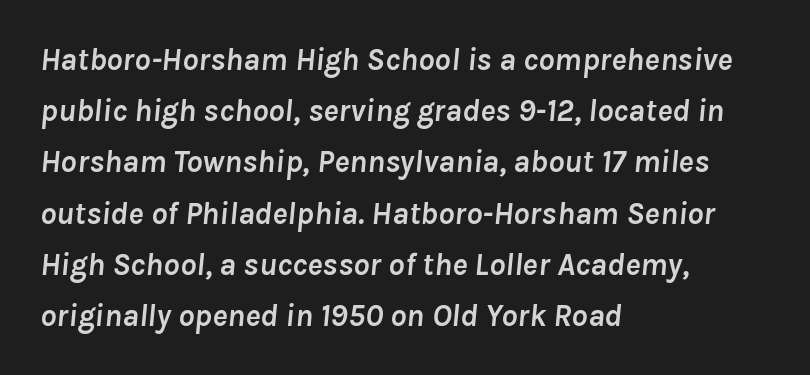
The image shows 32 px semibold type, italic (leaning right); set left-aligned, normal line spacing (1.6x), normal letter spacing, not underlined; low stroke contrast and a medium x-height.
